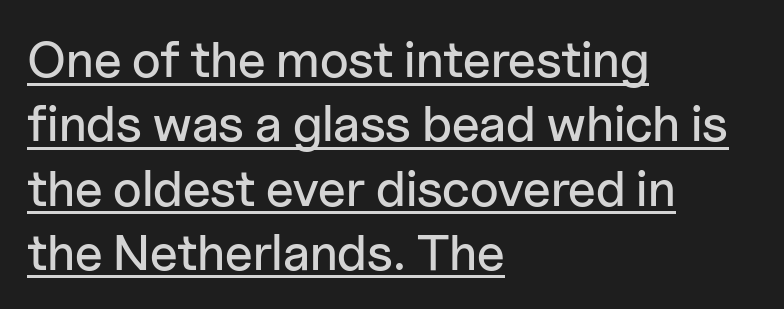
The image shows 51 px sans-serif type, upright; set left-aligned, normal line spacing (1.26x), normal letter spacing, underlined; low stroke contrast and a medium x-height.
